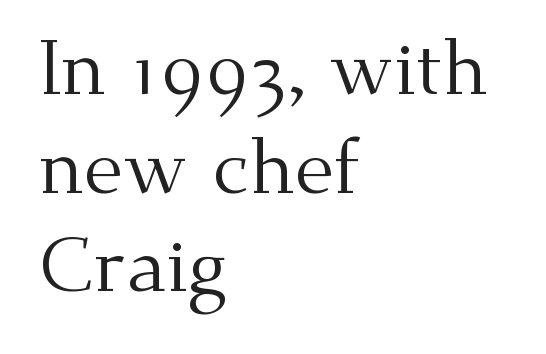
Regular leading. Line starts are locked; line ends wander. Type without underlining. Compared with typical body copy, the letter spacing here is the same. Each letter's strokes conclude with small projecting serifs.
